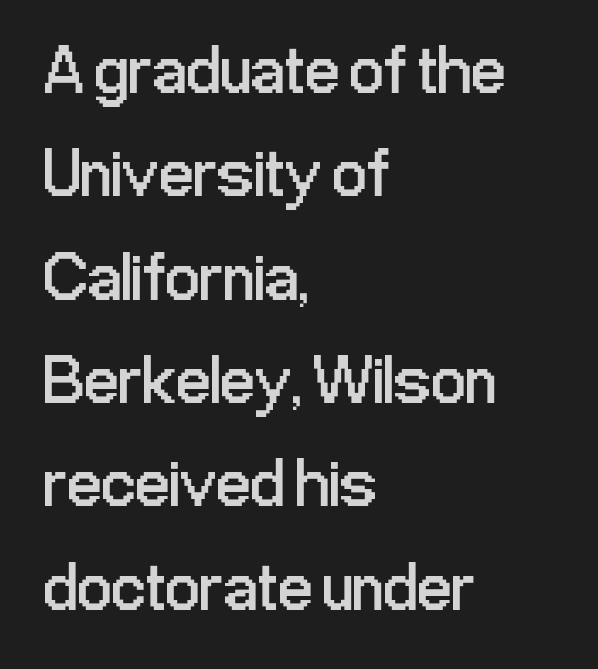
The image shows 68 px regular-weight, condensed sans-serif type, upright; set left-aligned, normal line spacing (1.52x), normal letter spacing, not underlined; low stroke contrast and a medium x-height.
